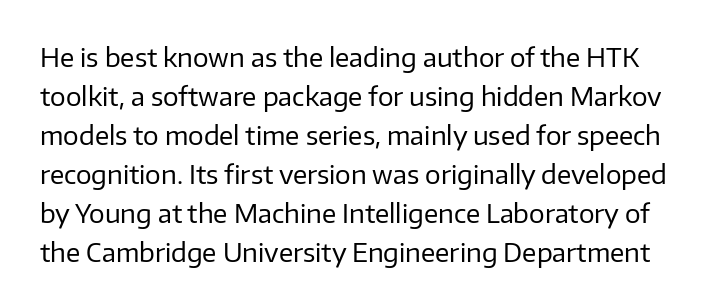
{"italic": "no", "bold": "no", "underline": "no", "line_spacing": "normal", "line_spacing_ratio": 1.5, "letter_spacing": "normal", "letter_spacing_em": 0.0, "glyph_px": 26}
